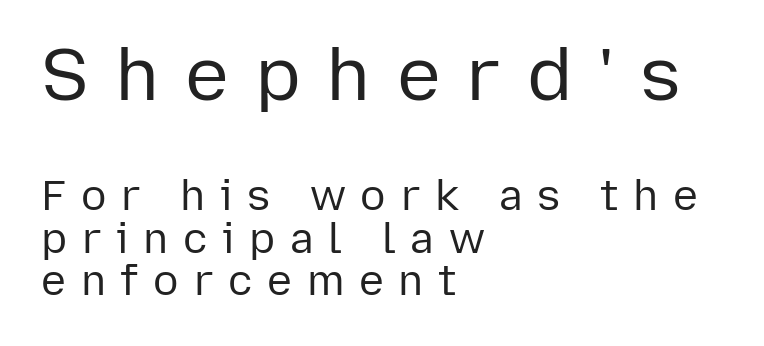
{"serif": "no", "italic": "no", "bold": "no", "weight": "regular", "width": "normal", "stroke_contrast": "low", "x_height": "medium", "monospaced": "no", "underline": "no", "align": "left", "line_spacing": "tight", "line_spacing_ratio": 1.02, "letter_spacing": "wide", "letter_spacing_em": 0.35, "larger_block": "first", "size_ratio": 1.76, "glyph_px": 74}
